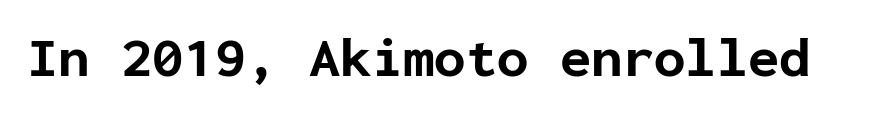
Q: Is the text bold? A: Yes.
Q: Is the text italic (slanted)? A: No, it is upright.
Q: Is the typeface a serif or a sans-serif typeface? A: Sans-serif.
Q: Is the text underlined? A: No.
Q: Is the spacing between letters normal or unusually wide? A: Normal.
Q: Width (condensed, normal, or wide)? A: Normal.
Q: Stroke contrast? A: Low.
Q: x-height? A: Medium.
Q: Monospaced? A: Yes.
